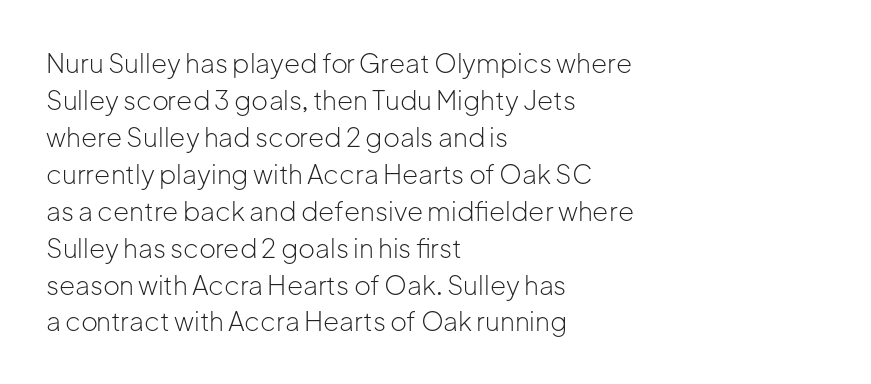
Q: Is the text bold? A: No.
Q: Is the text italic (slanted)? A: No, it is upright.
Q: Is the text underlined? A: No.
Q: How is the paragraph aligned? A: Left-aligned.
Q: Is the spacing between letters normal or unusually wide? A: Normal.
Q: Is the spacing between lines tight, normal or loose? A: Normal.
